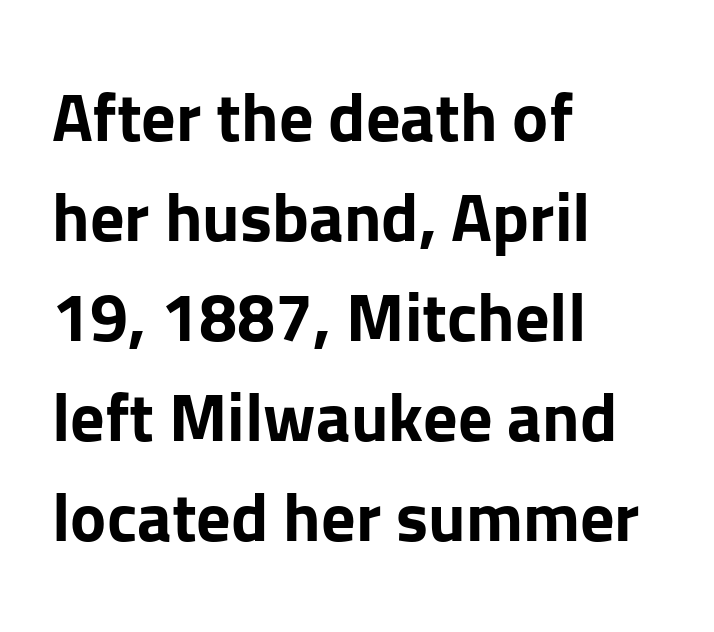
The specimen reads as upright at a glance. Students, this is bold: see how much ink each stroke carries. The paragraph has a hard left edge and a soft right edge. The passage shown is typed in a proportional face where columns would drift. Leading: standard. Look at the tracking — it's just the regular setting, nothing added.
